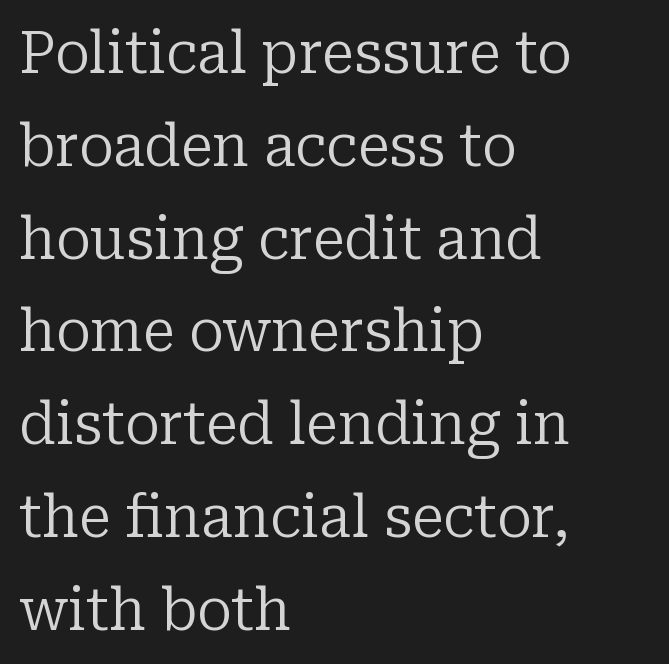
Q: Is the text bold? A: No.
Q: Is the text italic (slanted)? A: No, it is upright.
Q: Is the typeface a serif or a sans-serif typeface? A: Serif.
Q: Is the text underlined? A: No.
Q: How is the paragraph aligned? A: Left-aligned.
Q: Is the spacing between letters normal or unusually wide? A: Normal.
Q: Is the spacing between lines tight, normal or loose? A: Normal.
Q: Width (condensed, normal, or wide)? A: Normal.
Q: Stroke contrast? A: Low.
Q: x-height? A: Medium.
Q: Monospaced? A: No.
